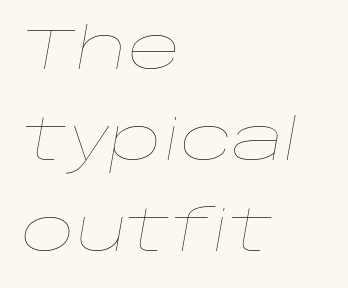
Leading: standard. The paragraph has a hard left edge and a soft right edge. This sample uses plain, unmodified letter spacing. Proportional: the letters do not fall into vertical columns.
